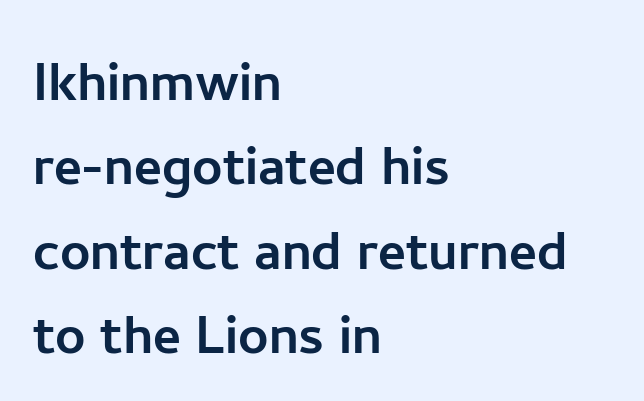
The image shows 67 px sans-serif type, upright; set left-aligned, normal line spacing (1.26x), normal letter spacing, not underlined; low stroke contrast and a medium x-height.
